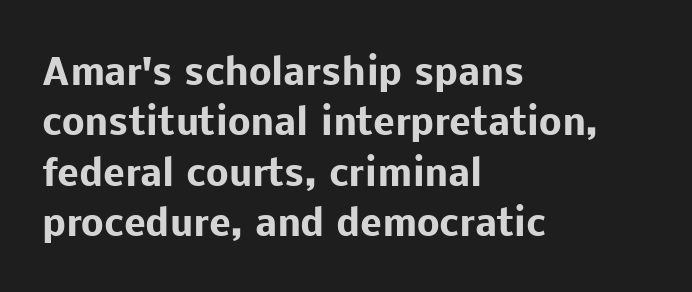
{"serif": "no", "italic": "no", "bold": "yes", "weight": "heavy", "width": "normal", "stroke_contrast": "low", "x_height": "medium", "monospaced": "no", "underline": "no", "align": "left", "line_spacing": "normal", "line_spacing_ratio": 1.4, "letter_spacing": "normal", "letter_spacing_em": 0.0, "glyph_px": 36}
